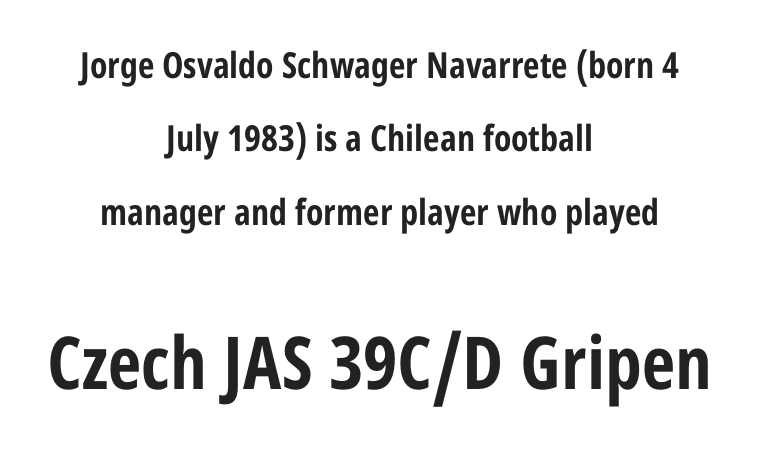
The image shows 73 px bold, condensed sans-serif type, upright; set centered, loose line spacing (2.04x), normal letter spacing, not underlined; the second (bottom) block is 2.03x larger; low stroke contrast and a medium x-height.
